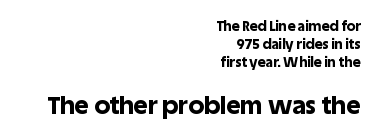
{"italic": "no", "bold": "yes", "underline": "no", "align": "right", "line_spacing": "normal", "line_spacing_ratio": 1.27, "letter_spacing": "normal", "letter_spacing_em": 0.0, "larger_block": "second", "size_ratio": 1.79, "glyph_px": 25}
